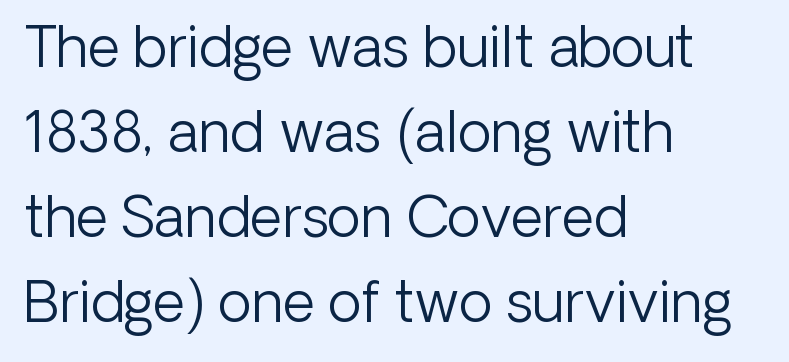
Q: Is the text bold? A: No.
Q: Is the text italic (slanted)? A: No, it is upright.
Q: Is the typeface a serif or a sans-serif typeface? A: Sans-serif.
Q: Is the text underlined? A: No.
Q: How is the paragraph aligned? A: Left-aligned.
Q: Is the spacing between letters normal or unusually wide? A: Normal.
Q: Is the spacing between lines tight, normal or loose? A: Normal.
Q: Width (condensed, normal, or wide)? A: Normal.
Q: Stroke contrast? A: Low.
Q: x-height? A: Medium.
Q: Monospaced? A: No.
